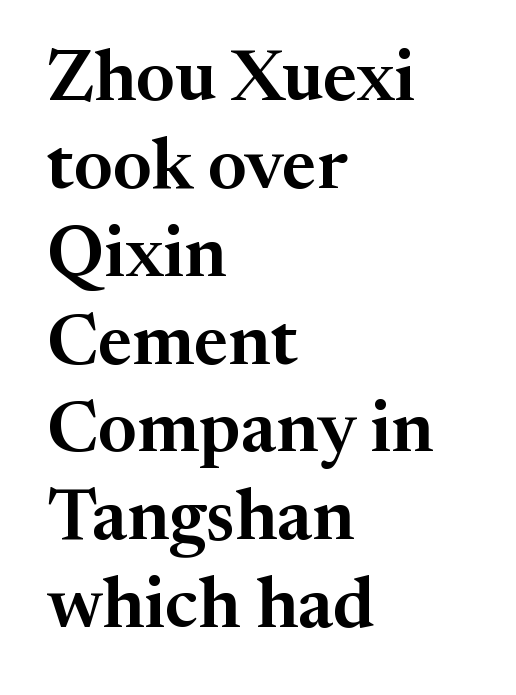
Q: Is the text italic (slanted)? A: No, it is upright.
Q: Is the typeface a serif or a sans-serif typeface? A: Serif.
Q: Is the text underlined? A: No.
Q: How is the paragraph aligned? A: Left-aligned.
Q: Is the spacing between letters normal or unusually wide? A: Normal.
Q: Width (condensed, normal, or wide)? A: Normal.
Q: Stroke contrast? A: Medium.
Q: x-height? A: Medium.
Q: Monospaced? A: No.
